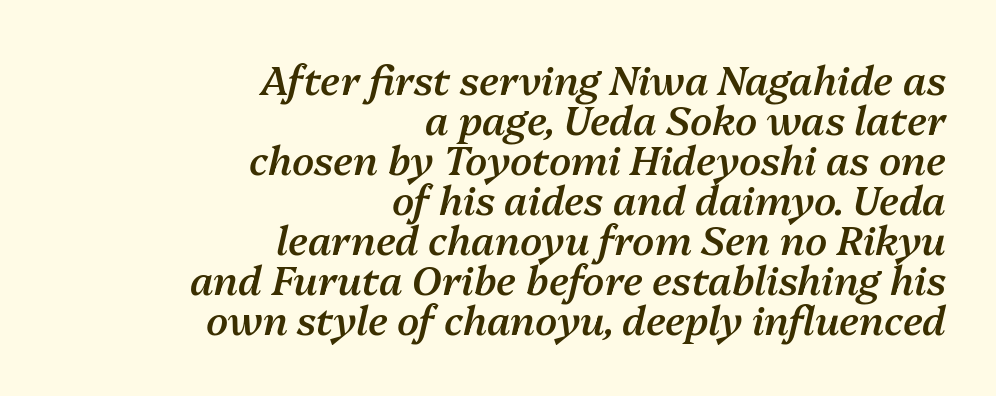
Q: Is the text bold? A: Semi-bold.
Q: Is the text italic (slanted)? A: Yes, it leans right by about 13 degrees.
Q: Is the text underlined? A: No.
Q: How is the paragraph aligned? A: Right-aligned.
Q: Is the spacing between letters normal or unusually wide? A: Normal.
Q: Is the spacing between lines tight, normal or loose? A: Tight.
Q: Width (condensed, normal, or wide)? A: Normal.
Q: Stroke contrast? A: Medium.
Q: x-height? A: Medium.
Q: Monospaced? A: No.
